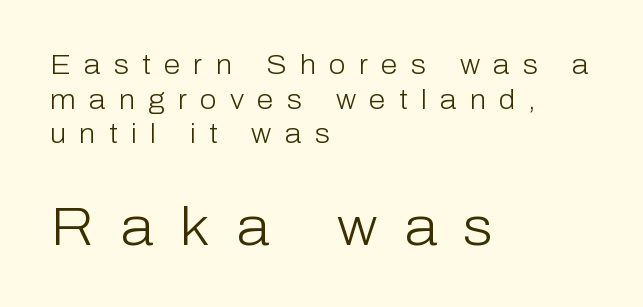
Q: Is the text bold? A: No.
Q: Is the text italic (slanted)? A: No, it is upright.
Q: Is the typeface a serif or a sans-serif typeface? A: Sans-serif.
Q: Is the text underlined? A: No.
Q: How is the paragraph aligned? A: Left-aligned.
Q: Is the spacing between letters normal or unusually wide? A: Unusually wide.
Q: Is the spacing between lines tight, normal or loose? A: Normal.
Q: Which block of text is set in a larger size, the first (top) or the second (bottom)? A: The second (bottom) one.
Q: Width (condensed, normal, or wide)? A: Normal.
Q: Stroke contrast? A: Low.
Q: x-height? A: Medium.
Q: Monospaced? A: No.
